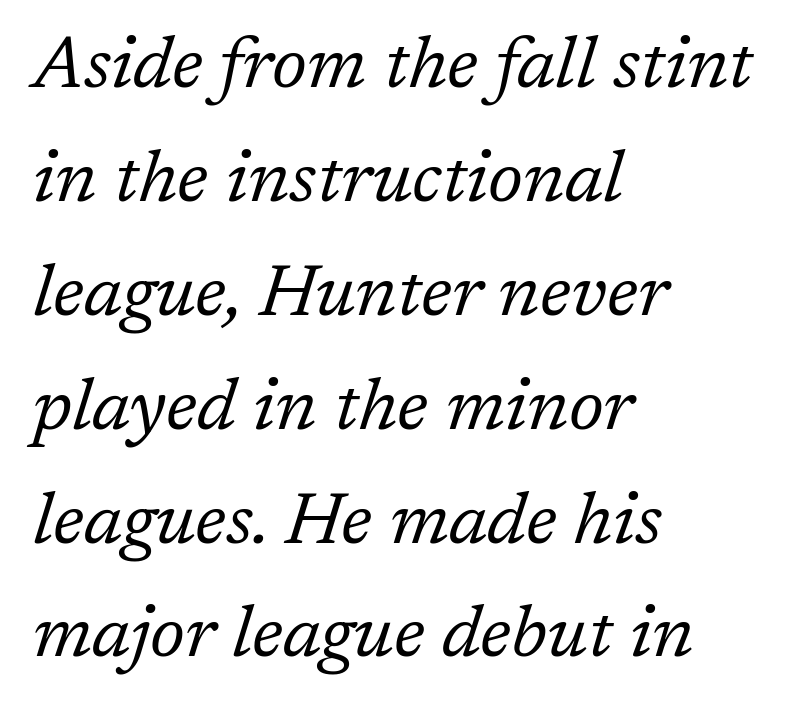
Character widths vary here, with narrow letters taking less room than wide ones. Vertically, the passage feels balanced, rows spaced as you'd expect. No extra ink here — the face is not bold. The passage is arranged the way most books set body copy — flush left. The rendering keeps characters at their native spacing. Examine the stroke ends and you'll spot serifs.
